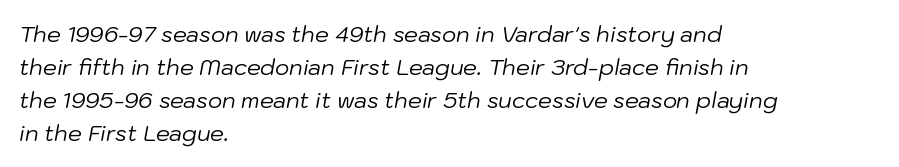
Notice how the stems are inclined rather than vertical — that's the hallmark of italics. Does the leading feel generous? No, just average. Every row of glyphs begins at an identical x-position on the left. Ink coverage per letter is moderate at most. Compared with typical body copy, the letter spacing here is the same.
